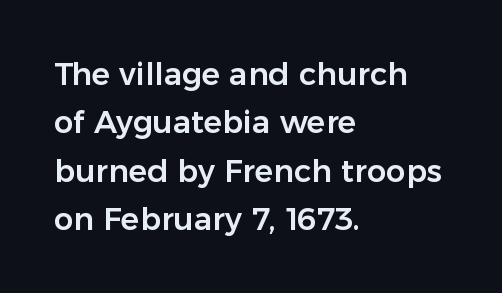
Is there much room between lines? A standard amount, neither cramped nor airy. Style check: upright. The letterforms sit shoulder to shoulder at normal distance. Horizontally, the lines are justified to the leading edge only. Nothing sits at the stroke ends, so this counts as sans-serif.
